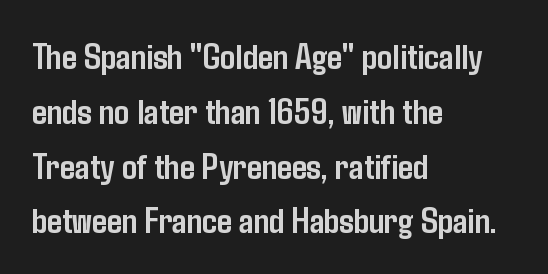
Q: Is the text bold? A: Yes.
Q: Is the text italic (slanted)? A: No, it is upright.
Q: Is the typeface a serif or a sans-serif typeface? A: Sans-serif.
Q: Is the text underlined? A: No.
Q: How is the paragraph aligned? A: Left-aligned.
Q: Is the spacing between letters normal or unusually wide? A: Normal.
Q: Is the spacing between lines tight, normal or loose? A: Normal.
Q: Width (condensed, normal, or wide)? A: Condensed.
Q: Stroke contrast? A: Low.
Q: x-height? A: Medium.
Q: Monospaced? A: No.
